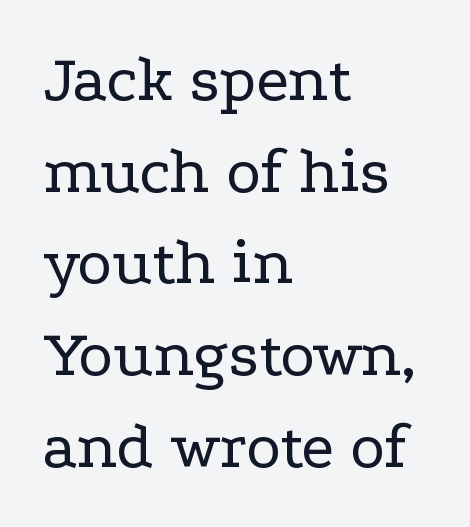
The image shows 66 px regular-weight, wide serif type, upright; set left-aligned, normal line spacing (1.39x), normal letter spacing, not underlined; low stroke contrast and a medium x-height.
